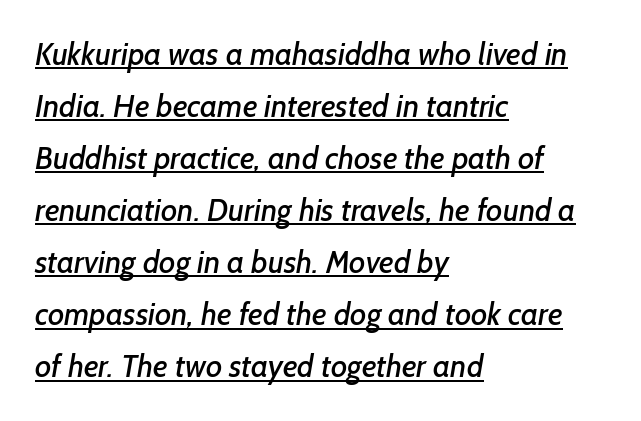
These lines are rendered in a variable-pitch font. Here the glyphs are tracked normally, forming tight word shapes. A baseline rule has been typeset under these characters. This sample keeps an unexceptional amount of space between lines. Is the block centered? No — it sits flush against the left margin.
